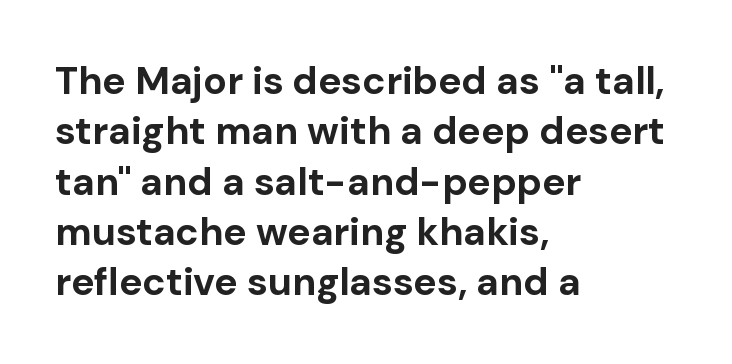
{"serif": "no", "italic": "no", "bold": "yes", "weight": "bold", "width": "normal", "stroke_contrast": "low", "x_height": "medium", "monospaced": "no", "underline": "no", "align": "left", "line_spacing": "normal", "line_spacing_ratio": 1.29, "letter_spacing": "normal", "letter_spacing_em": 0.0, "glyph_px": 39}
